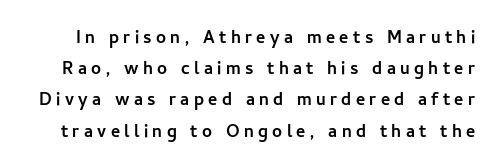
{"italic": "no", "underline": "no", "line_spacing": "normal", "line_spacing_ratio": 1.42, "letter_spacing": "wide", "letter_spacing_em": 0.2, "glyph_px": 22}
